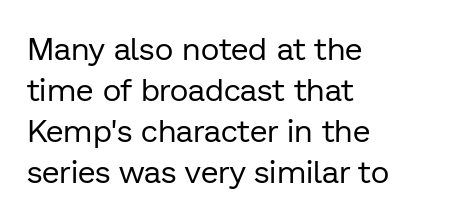
The image shows 32 px regular-weight sans-serif type, upright; set left-aligned, normal line spacing (1.28x), normal letter spacing, not underlined; low stroke contrast and a medium x-height.
